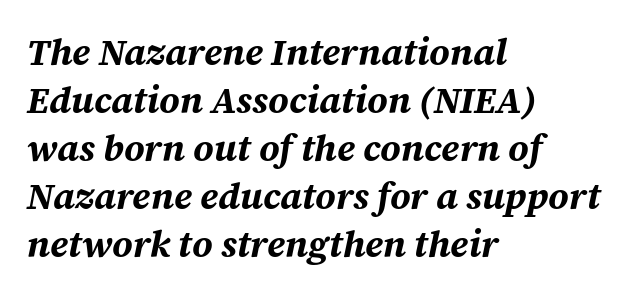
The image shows 37 px bold type, italic (leaning right); set left-aligned, normal line spacing (1.3x), normal letter spacing, not underlined; medium stroke contrast and a medium x-height.
